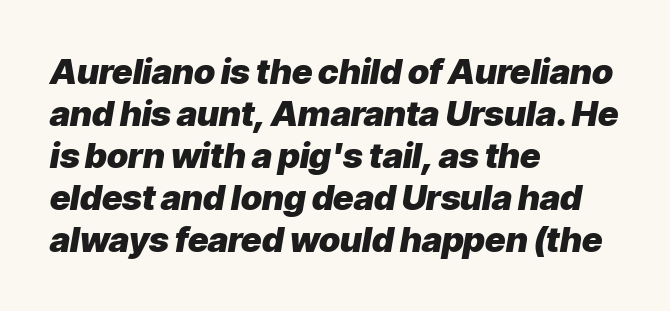
The image shows 35 px heavy type, italic (leaning right); set left-aligned, line spacing 1.2x, normal letter spacing, not underlined; low stroke contrast and a medium x-height.
